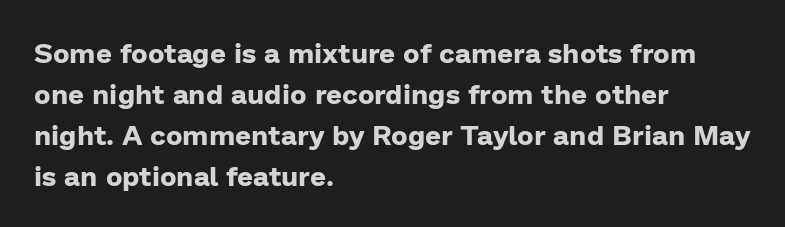
The image shows 28 px bold sans-serif type, upright; set left-aligned, normal line spacing (1.46x), normal letter spacing, not underlined; low stroke contrast and a medium x-height.
